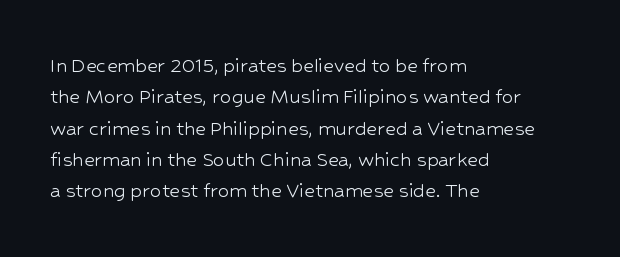
The image shows 23 px text type, upright; set left-aligned, normal line spacing (1.36x), normal letter spacing, not underlined.
